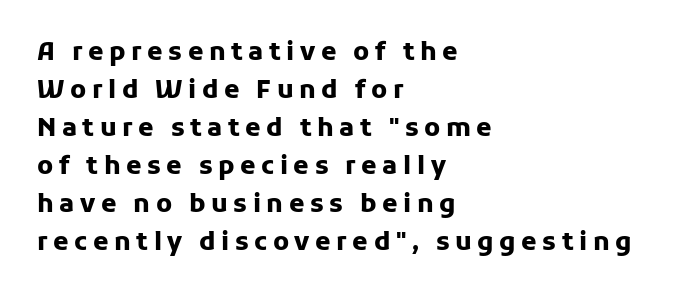
{"italic": "no", "bold": "yes", "underline": "no", "align": "left", "line_spacing": "normal", "line_spacing_ratio": 1.52, "letter_spacing": "wide", "letter_spacing_em": 0.22, "glyph_px": 25}
